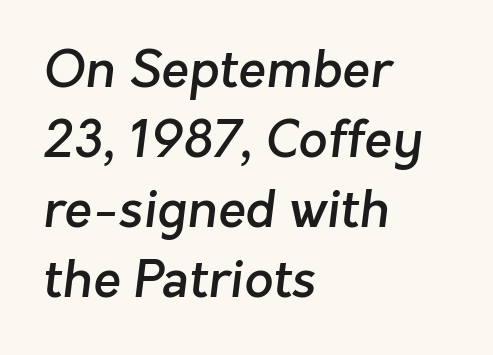
The face used here is proportionally spaced, like ordinary book or web type. Compared with an ordinary text face, these strokes are moderately heavier — a semibold. The letterforms sit shoulder to shoulder at normal distance. In CSS terms this would be text-align: left. Only glyphs here, with clear space below each row.
